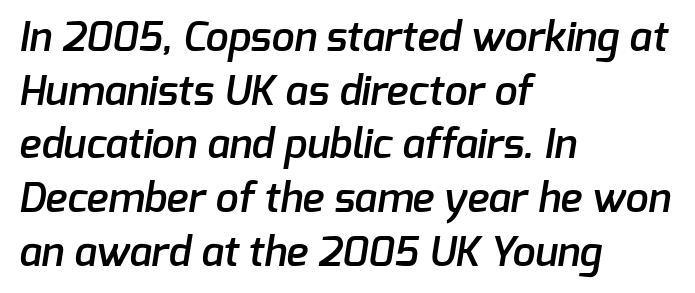
This is sans-serif lettering, the kind often seen on screens and signage. Firm but not heavy-handed strokes: this text is semibold. The horizontal fit of the characters is conventional and even. Rule under the text: the space is simply empty. The typesetter chose a ragged-right arrangement here.
